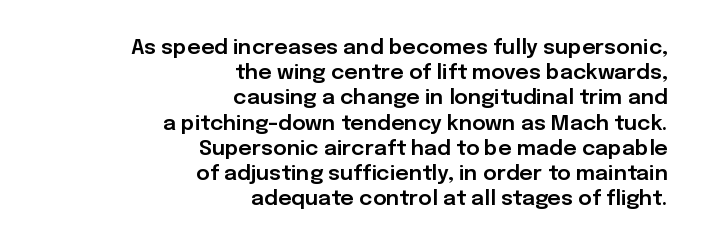
Q: Is the text italic (slanted)? A: No, it is upright.
Q: Is the text underlined? A: No.
Q: How is the paragraph aligned? A: Right-aligned.
Q: Is the spacing between letters normal or unusually wide? A: Normal.
